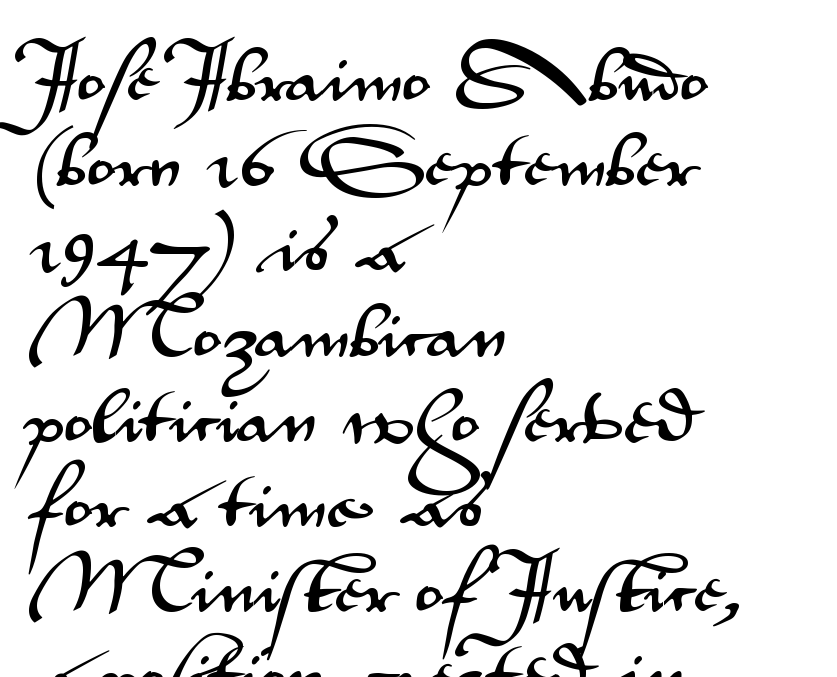
The image shows 60 px wide sans-serif type; set left-aligned, normal line spacing (1.42x), normal letter spacing, not underlined; medium stroke contrast and a small x-height.
